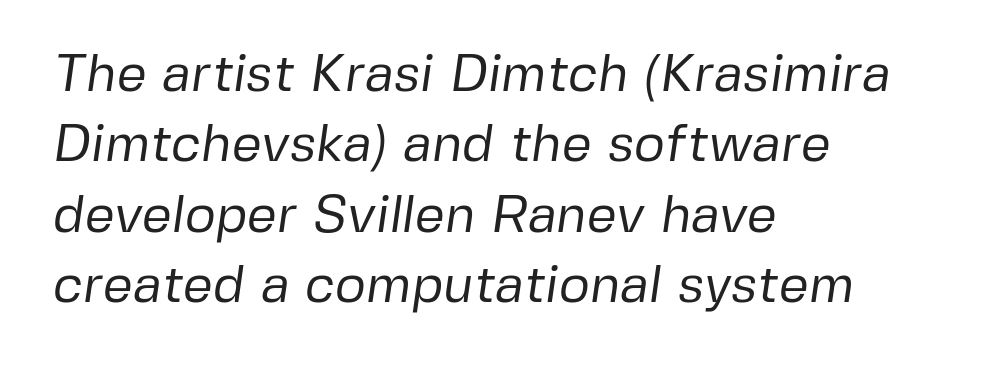
This sample is left-justified, so line endings fall wherever the words run out. No feet cap the strokes, marking this as sans-serif type. Vertical stems look standard width or narrower in stroke. The passage shown is not underscored anywhere.
